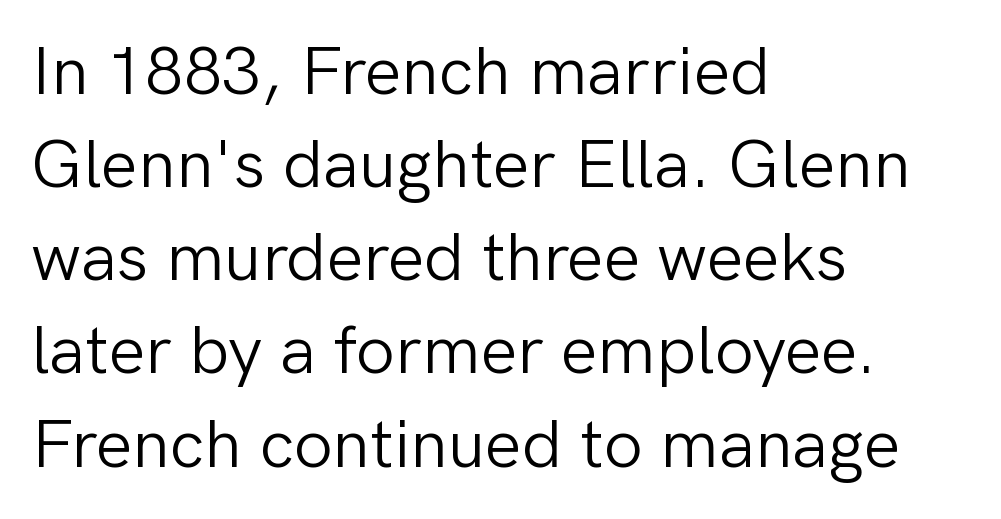
The axis of the letterforms is exactly vertical. Left-aligned paragraph, ragged on the right. The rendering uses natural spacing where letterforms have individual widths. The rows are spaced the way most documents space them. The passage shown is not underscored anywhere.
